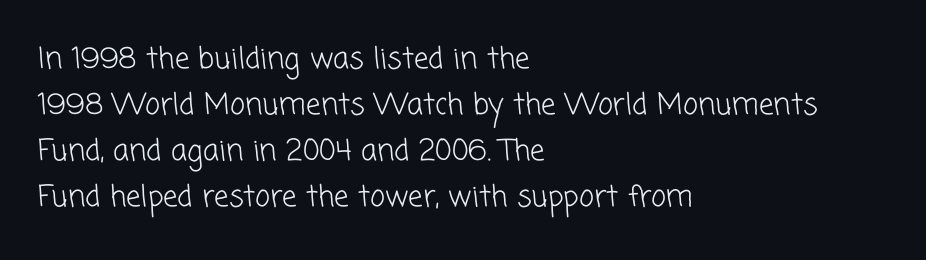
The image shows 29 px light sans-serif type; set left-aligned, normal line spacing (1.59x), normal letter spacing, not underlined; low stroke contrast and a medium x-height.
